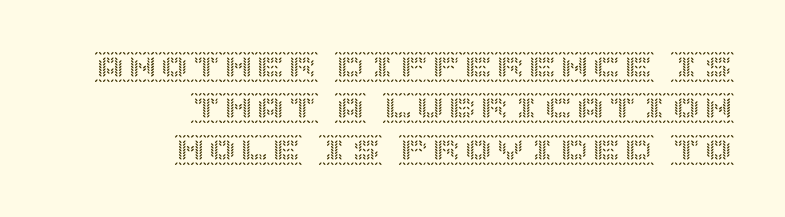
The image shows 32 px text type, upright; set right-aligned, normal line spacing (1.29x), normal letter spacing, not underlined; a large x-height.
